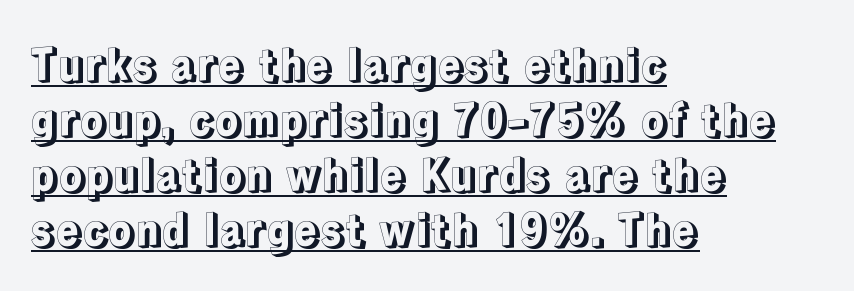
{"italic": "no", "width": "normal", "x_height": "medium", "monospaced": "no", "underline": "yes", "align": "left", "line_spacing": "normal", "line_spacing_ratio": 1.28, "letter_spacing": "normal", "letter_spacing_em": 0.0, "glyph_px": 43}
